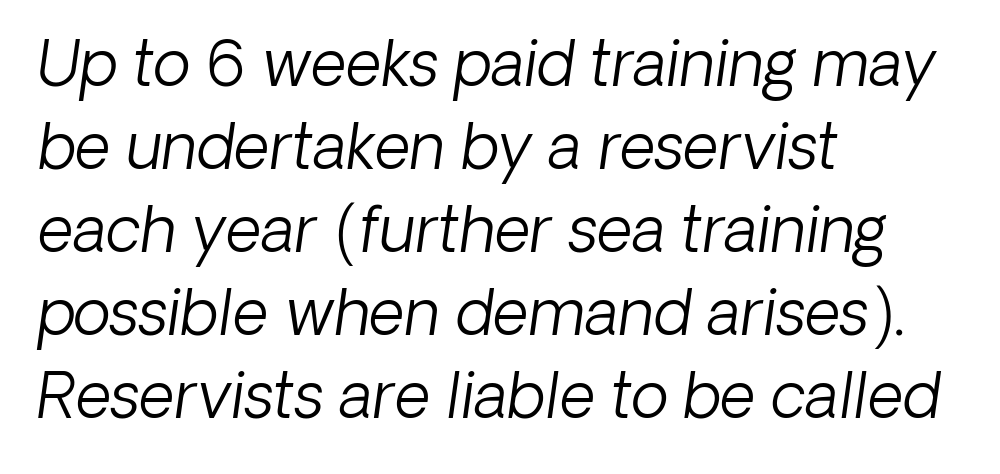
In terms of posture, this sample is oblique. The string is rendered with underlining switched off. This rendering leaves character spacing at its baseline value. Is the stroke heavy? The answer is a plain regular-or-lighter. The letters advance in unequal steps, a hallmark of proportional type.
